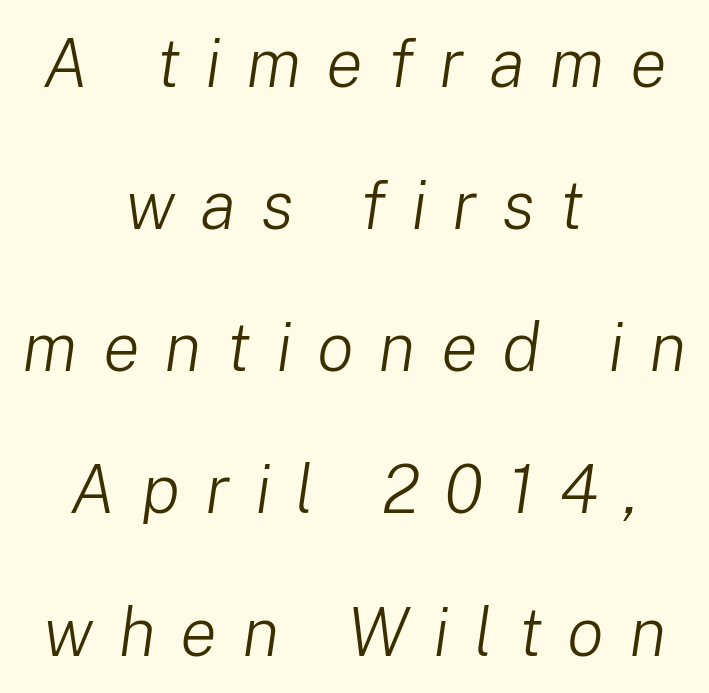
Q: Is the text bold? A: No.
Q: Is the text italic (slanted)? A: Yes, it leans right by about 8 degrees.
Q: Is the text underlined? A: No.
Q: How is the paragraph aligned? A: Centered.
Q: Is the spacing between letters normal or unusually wide? A: Unusually wide.
Q: Is the spacing between lines tight, normal or loose? A: Loose.
Q: Width (condensed, normal, or wide)? A: Normal.
Q: Stroke contrast? A: Low.
Q: x-height? A: Medium.
Q: Monospaced? A: No.
